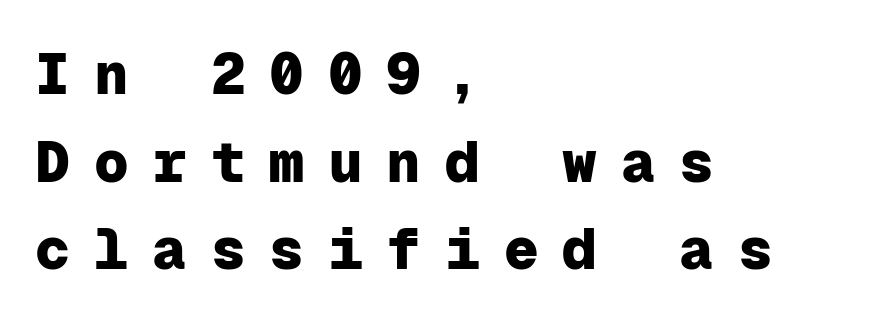
The paragraph has a hard left edge and a soft right edge. Serif or sans? Sans — the stroke terminals are bare. The face used here is monospaced, like something from a code editor. Inter-character spacing is expanded well beyond the font's built-in metrics. The axis of the letterforms is exactly vertical.
